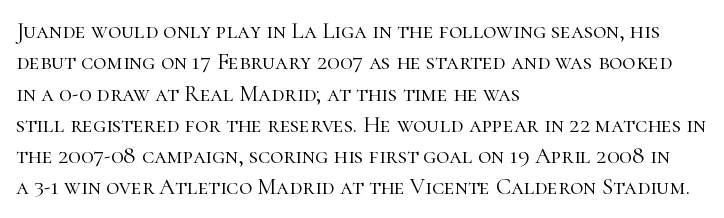
One glance says typical: line gaps are just what's usual. What stands out about the letter spacing? Nothing — it is the standard amount. This reads as an unemphasized weight, regular at the heaviest. The text block is weighted toward the left margin, trailing off unevenly rightward. Descender tails drop into unmarked territory. The specimen reads as upright at a glance.
